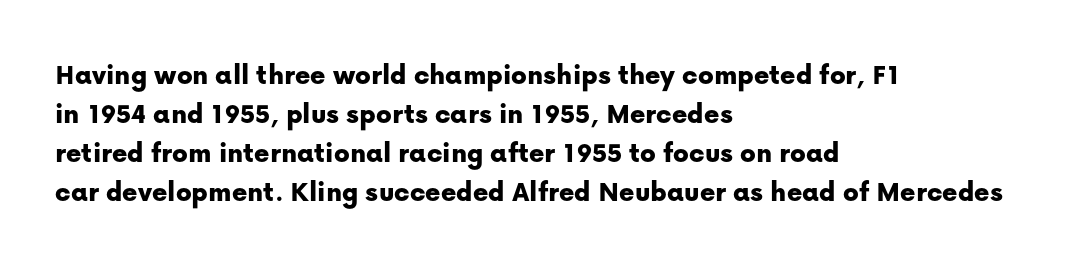
{"serif": "no", "italic": "no", "width": "normal", "stroke_contrast": "low", "x_height": "medium", "monospaced": "no", "underline": "no", "align": "left", "line_spacing": "normal", "line_spacing_ratio": 1.34, "letter_spacing": "normal", "letter_spacing_em": 0.0, "glyph_px": 29}
